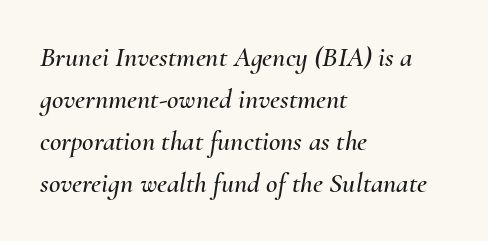
The rendering uses a moderate line-height, typical for paragraphs. The glyphs are unaccompanied by any horizontal stroke below them. The tracking reads as untouched default to a designer's eye. Proportional: the letters do not fall into vertical columns.
